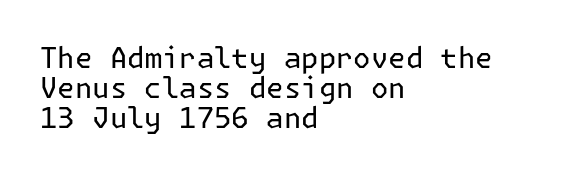
{"serif": "no", "italic": "no", "bold": "no", "weight": "regular", "width": "normal", "stroke_contrast": "low", "x_height": "medium", "underline": "no", "align": "left", "line_spacing": "tight", "line_spacing_ratio": 1.04, "letter_spacing": "normal", "letter_spacing_em": 0.0, "glyph_px": 29}
